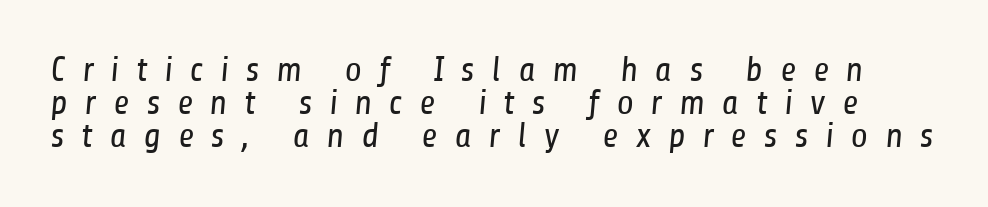
Heft: none added — not bold. Rule under the text: the space is simply empty. Spacing between characters has been opened up far beyond the box default. Is there much room between lines? No — they nearly touch. Here the designer chose a conventional face with non-uniform glyph widths.
